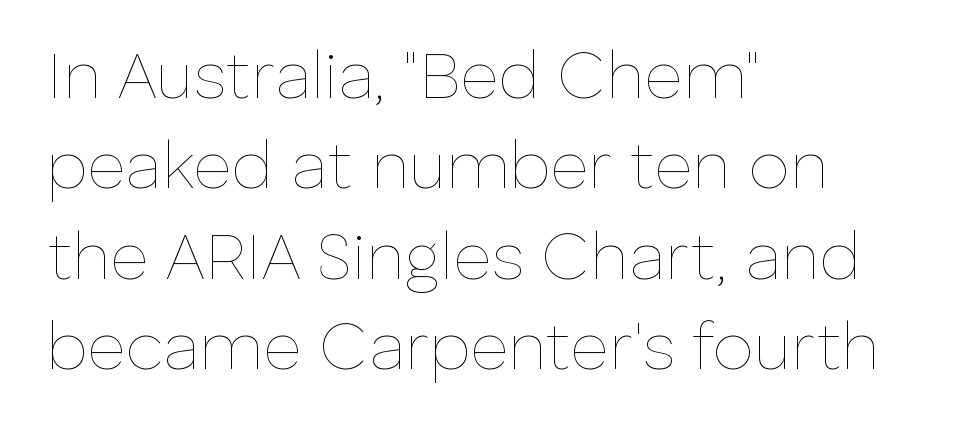
{"italic": "no", "bold": "no", "weight": "thin", "width": "normal", "stroke_contrast": "low", "x_height": "medium", "monospaced": "no", "underline": "no", "align": "left", "line_spacing": "normal", "line_spacing_ratio": 1.37, "letter_spacing": "normal", "letter_spacing_em": 0.0, "glyph_px": 66}
